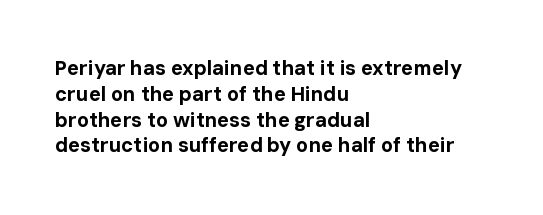
{"italic": "no", "bold": "yes", "underline": "no", "align": "left", "line_spacing": "normal", "line_spacing_ratio": 1.29, "letter_spacing": "normal", "letter_spacing_em": 0.0, "glyph_px": 20}
